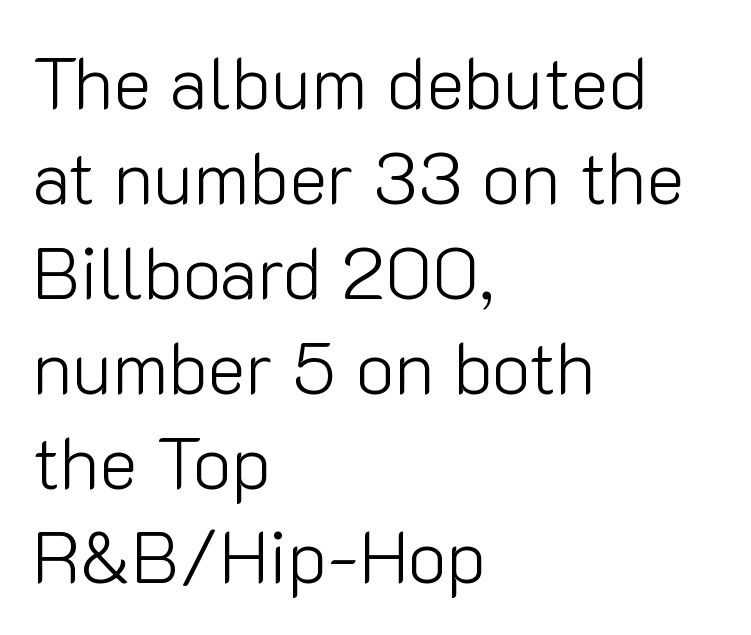
Italic: no, the glyphs are upright roman. Rows of type keep a routine distance in the vertical direction. The compositor pushed each line to the left boundary. Does extra space separate the letters? No, they use regular spacing. No chunkiness to these letters — they're not bold.
